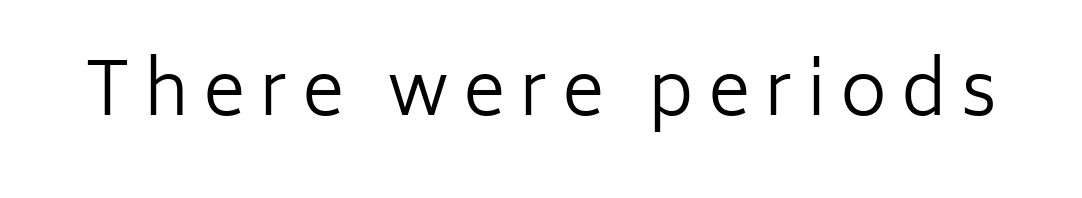
{"serif": "no", "italic": "no", "bold": "no", "weight": "regular", "width": "normal", "stroke_contrast": "low", "x_height": "medium", "monospaced": "no", "underline": "no", "letter_spacing": "wide", "letter_spacing_em": 0.2, "glyph_px": 72}
